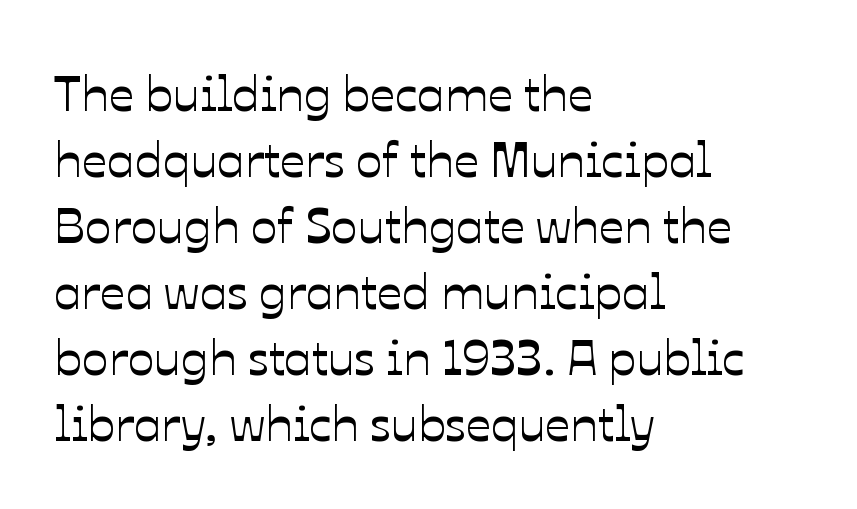
{"italic": "no", "width": "normal", "stroke_contrast": "low", "x_height": "medium", "monospaced": "no", "underline": "no", "align": "left", "line_spacing": "normal", "line_spacing_ratio": 1.32, "letter_spacing": "normal", "letter_spacing_em": 0.0, "glyph_px": 50}
